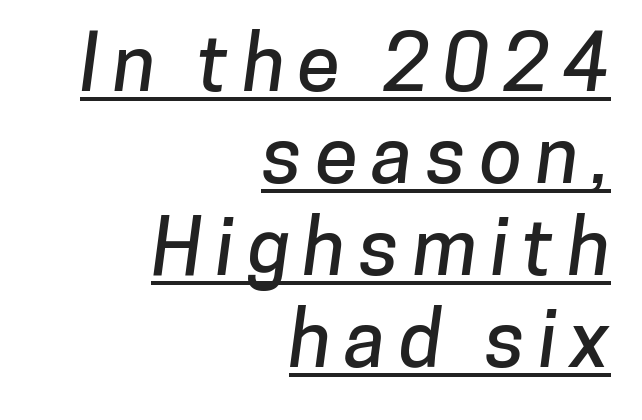
{"serif": "no", "width": "normal", "stroke_contrast": "low", "x_height": "medium", "monospaced": "no", "underline": "yes", "align": "right", "line_spacing_ratio": 1.18, "glyph_px": 78}
